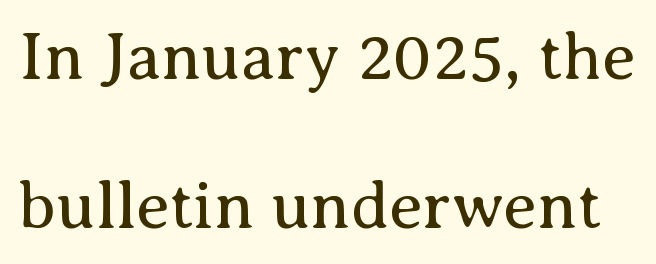
The image shows 67 px regular-weight serif type, upright; set loose line spacing (2.23x), normal letter spacing, not underlined; medium stroke contrast and a medium x-height.
